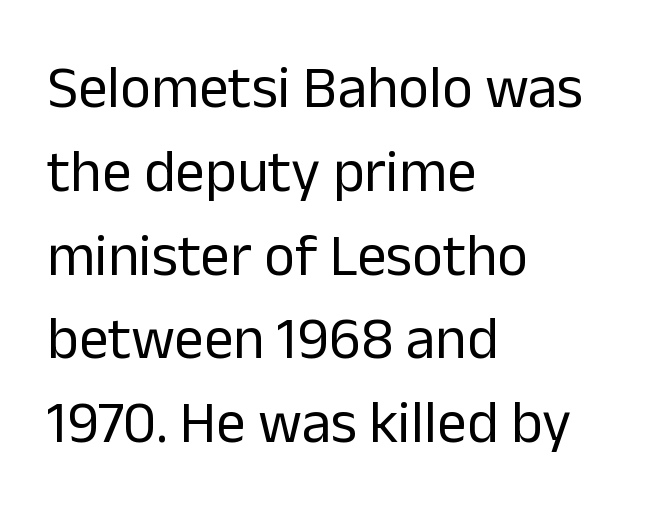
Q: Is the text bold? A: No.
Q: Is the text italic (slanted)? A: No, it is upright.
Q: Is the typeface a serif or a sans-serif typeface? A: Sans-serif.
Q: Is the text underlined? A: No.
Q: How is the paragraph aligned? A: Left-aligned.
Q: Is the spacing between letters normal or unusually wide? A: Normal.
Q: Is the spacing between lines tight, normal or loose? A: Normal.
Q: Width (condensed, normal, or wide)? A: Normal.
Q: Stroke contrast? A: Low.
Q: x-height? A: Medium.
Q: Monospaced? A: No.
